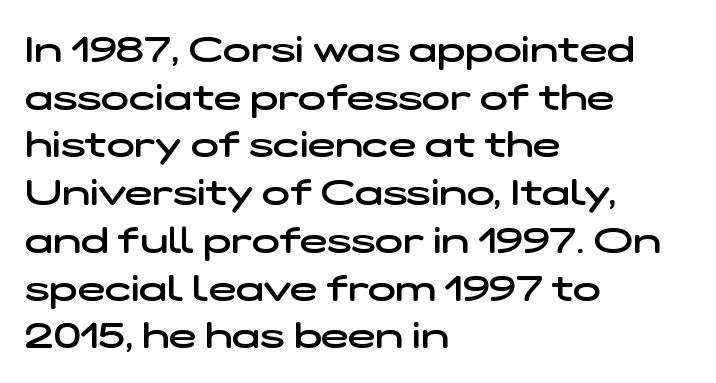
Tracking here is standard; glyphs follow each other at the usual distance. Stroke thickness is moderately raised; the sample reads as semibold. Normally led — the rows are evenly, conventionally spaced. The face used here is proportionally spaced, like ordinary book or web type.
